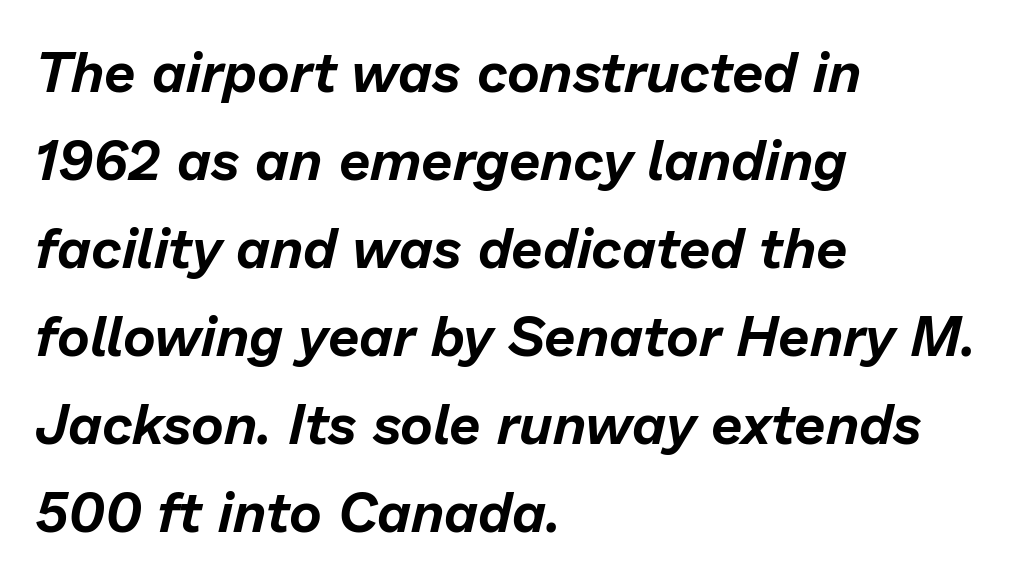
Unmarked baselines from the first word to the last. This sample keeps an unexceptional amount of space between lines. The lines in this sample share a left origin and differ only in where they stop. You could not count columns in this text — the font is proportionally spaced.
